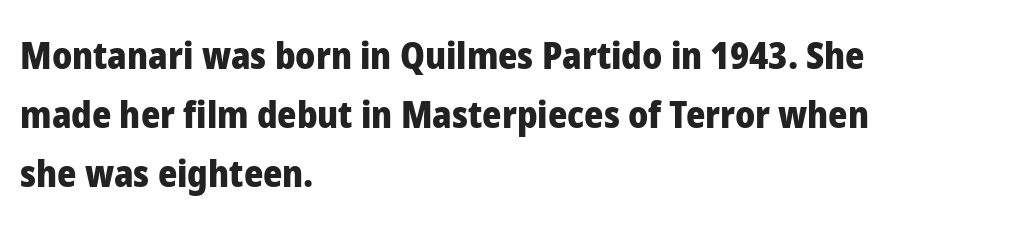
Evenly set lines give the paragraph a standard silhouette. Each letter keeps its own natural width here, so spacing adapts to shape. Note: no serifs on the glyphs. A full-strength bold gives these letters their thick strokes.
